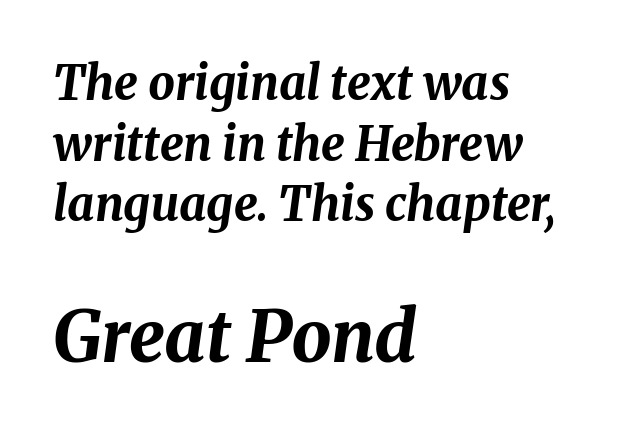
Italic? Definitely — the glyphs are oblique. Standard letterfit; no display-style spreading of the glyphs. The passage shown is typed in a proportional face where columns would drift. Between these two stacked blocks, the lower one wins on size.
